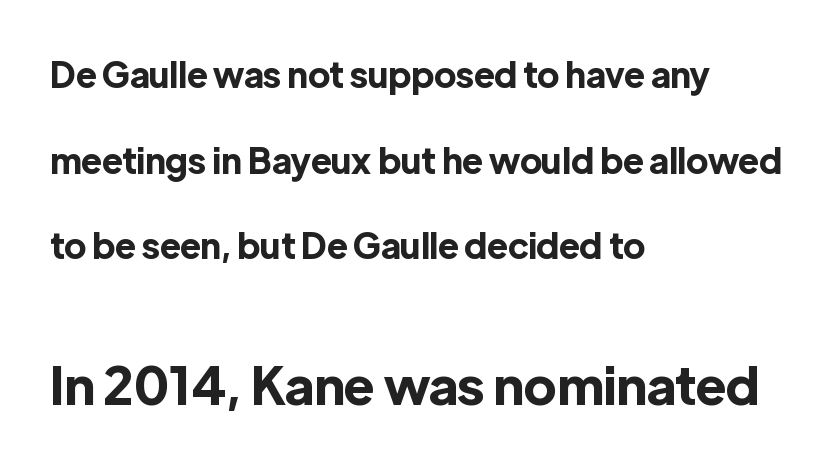
The font family rendered here belongs to the sans-serif group. Is the lower block the larger one? Yes — the lower block carries the bigger type. I'd describe the lettering as bold — thick and assertive. The lines are spread far apart with generous leading.
